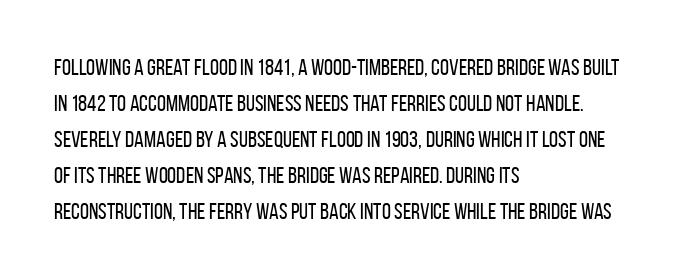
{"italic": "no", "bold": "no", "underline": "no", "align": "left", "line_spacing": "normal", "line_spacing_ratio": 1.56, "letter_spacing": "normal", "letter_spacing_em": 0.0, "glyph_px": 23}
